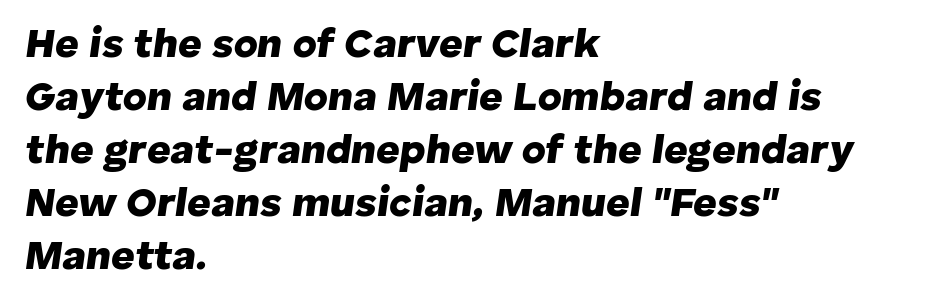
Q: Is the text bold? A: Yes.
Q: Is the text italic (slanted)? A: Yes, it leans right by about 8 degrees.
Q: Is the text underlined? A: No.
Q: How is the paragraph aligned? A: Left-aligned.
Q: Is the spacing between letters normal or unusually wide? A: Normal.
Q: Is the spacing between lines tight, normal or loose? A: Normal.
Q: Width (condensed, normal, or wide)? A: Normal.
Q: Stroke contrast? A: Low.
Q: x-height? A: Medium.
Q: Monospaced? A: No.
